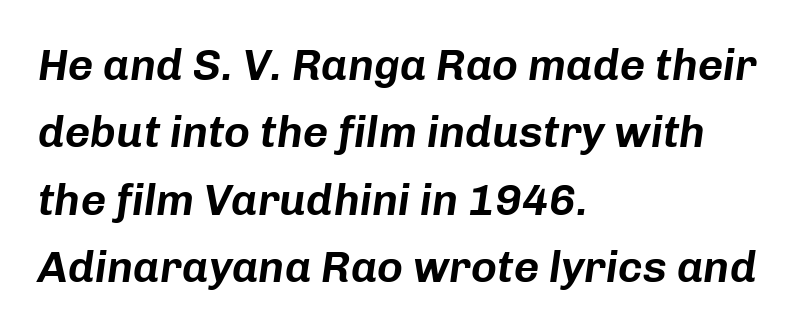
If you drew a ruler down the left edge, every line would touch it. Characters are canted at an angle relative to the baseline's perpendicular. Line spacing here is normal. The horizontal fit of the characters is conventional and even. Underline: absent. Character widths vary here, with narrow letters taking less room than wide ones.
